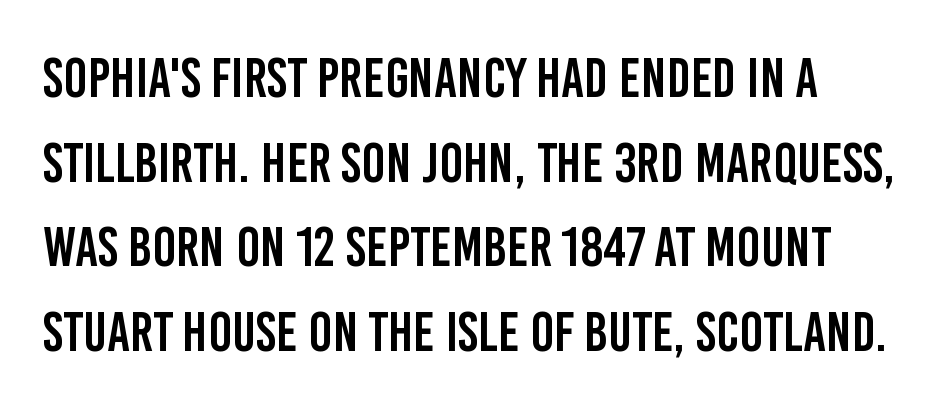
The image shows 56 px condensed sans-serif type, upright; set normal line spacing (1.51x), normal letter spacing, not underlined; low stroke contrast and a large x-height.
